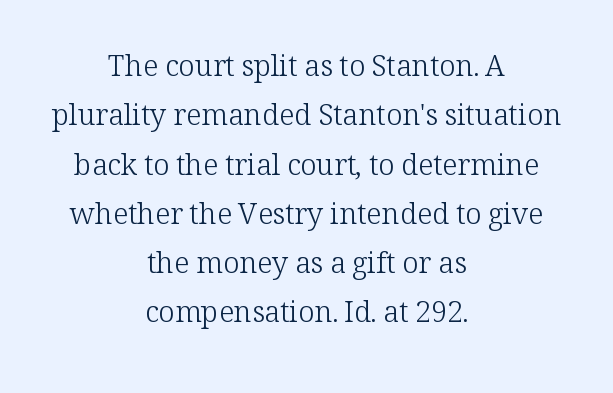
The image shows 29 px light serif type, upright; set centered, normal line spacing (1.7x), normal letter spacing, not underlined; low stroke contrast and a medium x-height.
